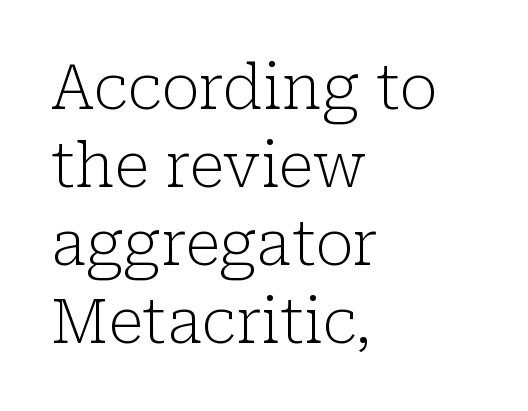
{"serif": "yes", "italic": "no", "bold": "no", "weight": "light", "width": "normal", "stroke_contrast": "low", "x_height": "medium", "monospaced": "no", "underline": "no", "align": "left", "line_spacing": "normal", "line_spacing_ratio": 1.26, "letter_spacing": "normal", "letter_spacing_em": 0.0, "glyph_px": 62}
